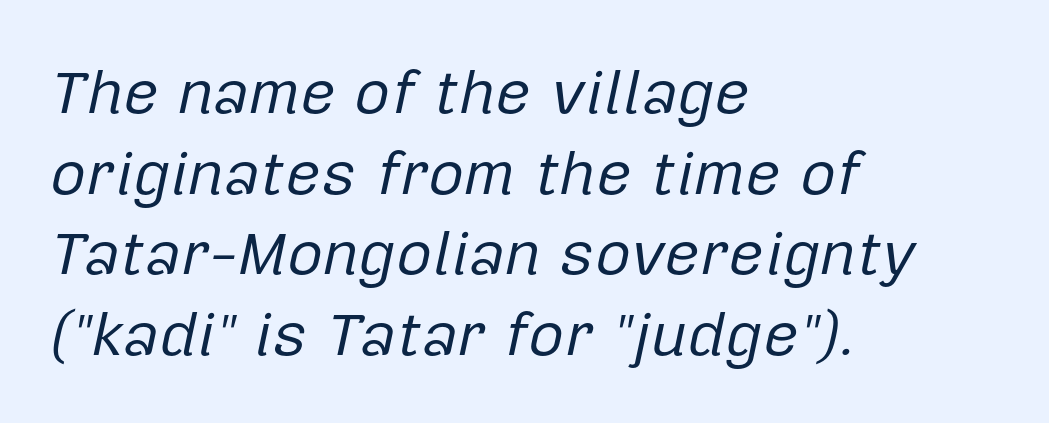
Q: Is the text bold? A: No.
Q: Is the text italic (slanted)? A: Yes, it leans right by about 12 degrees.
Q: Is the text underlined? A: No.
Q: How is the paragraph aligned? A: Left-aligned.
Q: Is the spacing between letters normal or unusually wide? A: Normal.
Q: Is the spacing between lines tight, normal or loose? A: Normal.
Q: Width (condensed, normal, or wide)? A: Normal.
Q: Stroke contrast? A: Low.
Q: x-height? A: Medium.
Q: Monospaced? A: No.
